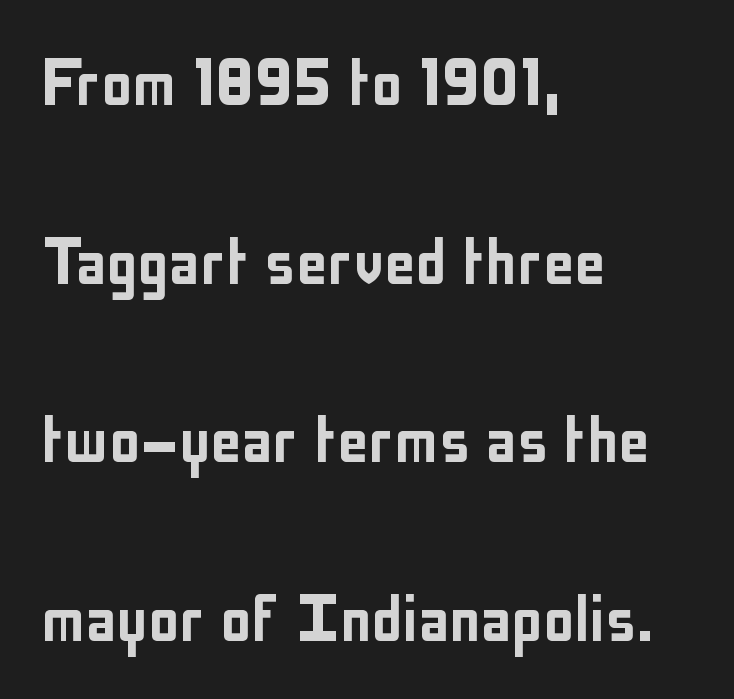
The image shows 78 px condensed sans-serif type, upright; set left-aligned, loose line spacing (2.29x), normal letter spacing, not underlined; low stroke contrast and a medium x-height.
